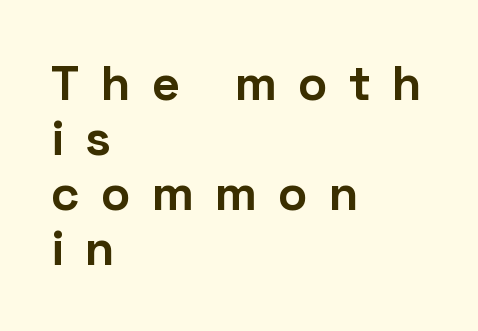
Successive baselines arrive quickly, one right under another. Loose tracking; the words dissolve into strings of separated letters. Stroke thickness is high; the sample reads as a true bold. This rendering uses left alignment, leaving the right contour irregular.
